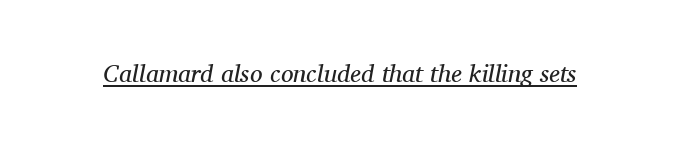
The image shows 25 px text type, italic (leaning right); set normal letter spacing, underlined.
